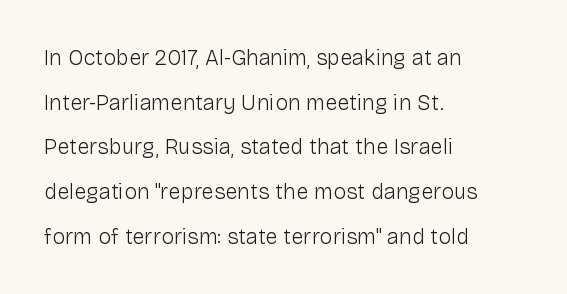
{"italic": "no", "bold": "no", "underline": "no", "align": "left", "line_spacing": "loose", "line_spacing_ratio": 2.03, "letter_spacing": "normal", "letter_spacing_em": 0.0, "glyph_px": 22}
